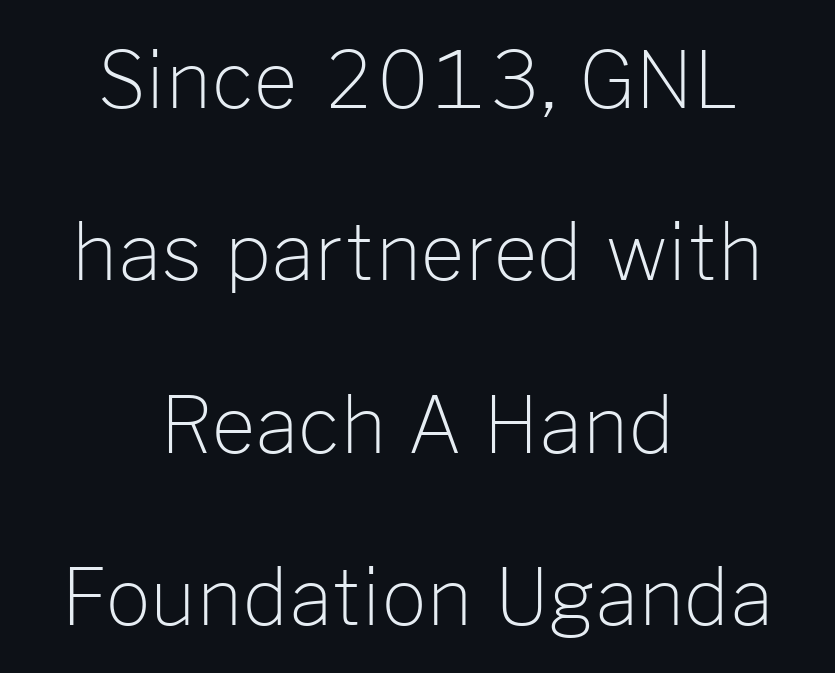
You could not count columns in this text — the font is proportionally spaced. The specimen omits any rule beneath the text block's lines. Widely set lines give the paragraph a tall, airy silhouette. The lines are quadded center. The font family rendered here belongs to the sans-serif group.
